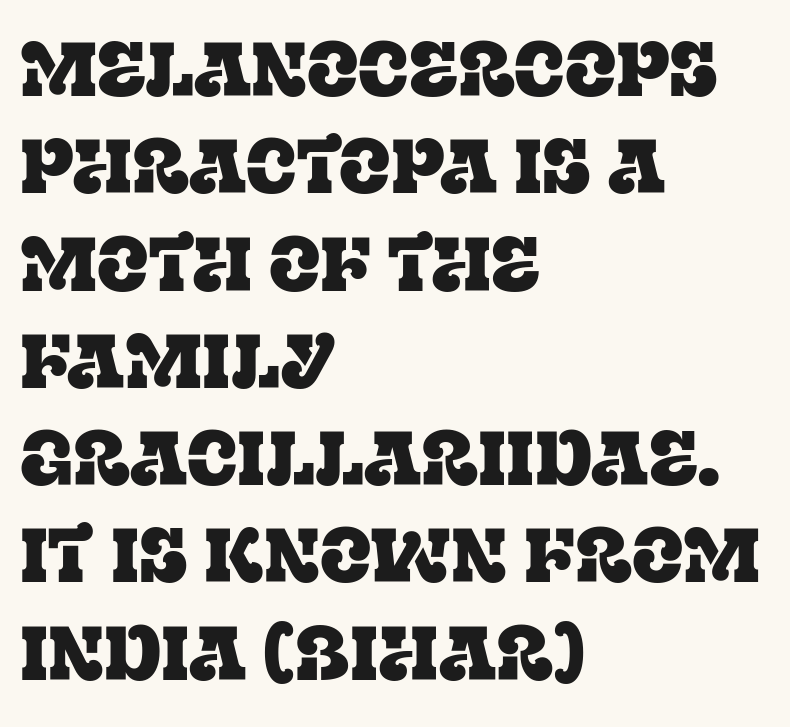
The image shows 76 px serif type, upright; set left-aligned, normal line spacing (1.28x), normal letter spacing, not underlined; low stroke contrast and a large x-height.
